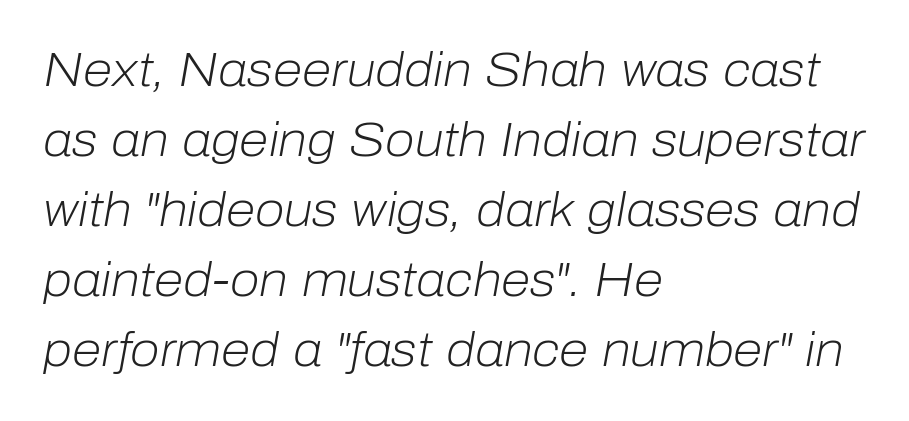
Q: Is the text bold? A: No.
Q: Is the text italic (slanted)? A: Yes, it leans right by about 10 degrees.
Q: Is the text underlined? A: No.
Q: How is the paragraph aligned? A: Left-aligned.
Q: Is the spacing between letters normal or unusually wide? A: Normal.
Q: Is the spacing between lines tight, normal or loose? A: Normal.
Q: Width (condensed, normal, or wide)? A: Normal.
Q: Stroke contrast? A: Low.
Q: x-height? A: Medium.
Q: Monospaced? A: No.
